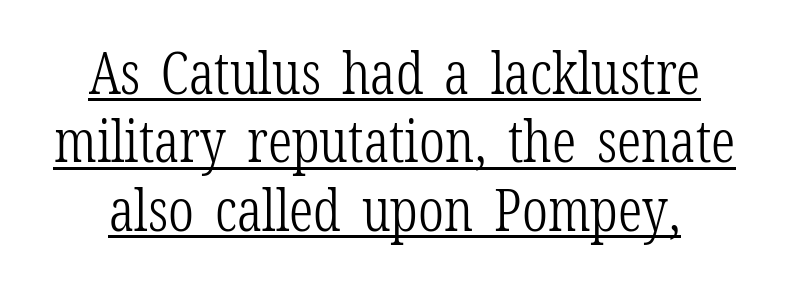
This reads as an unemphasized weight, regular at the heaviest. Every stem runs plumb, perpendicular to the baseline. Spacing between characters is what you'd get straight out of the box. Is there an underline? Yes — a line sits under the letters. You can tell from the footed stems that serif type was used. Spacing verdict: proportional, widths tailored to each character.
